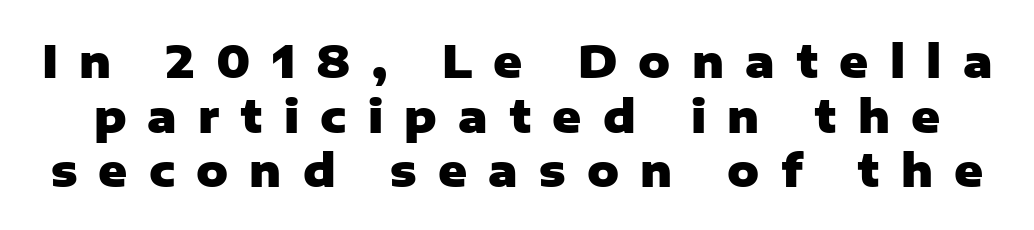
The image shows 44 px heavy sans-serif type, upright; set line spacing 1.24x, unusually wide letter spacing (+0.48 em), not underlined; low stroke contrast and a medium x-height.
